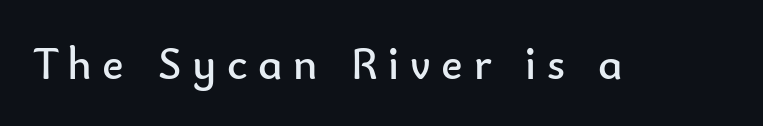
Q: Is the text bold? A: No.
Q: Is the text italic (slanted)? A: No, it is upright.
Q: Is the typeface a serif or a sans-serif typeface? A: Sans-serif.
Q: Is the text underlined? A: No.
Q: Is the spacing between letters normal or unusually wide? A: Unusually wide.
Q: Width (condensed, normal, or wide)? A: Normal.
Q: Stroke contrast? A: Low.
Q: x-height? A: Small.
Q: Monospaced? A: No.
